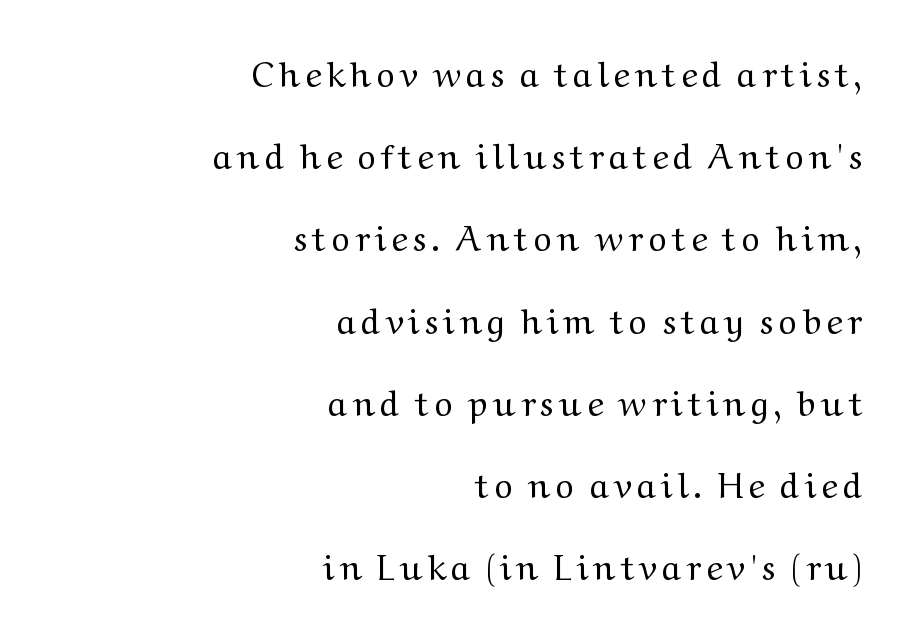
Q: Is the text bold? A: No.
Q: Is the text italic (slanted)? A: No, it is upright.
Q: Is the typeface a serif or a sans-serif typeface? A: Serif.
Q: Is the text underlined? A: No.
Q: How is the paragraph aligned? A: Right-aligned.
Q: Is the spacing between lines tight, normal or loose? A: Loose.
Q: Width (condensed, normal, or wide)? A: Wide.
Q: Stroke contrast? A: Medium.
Q: x-height? A: Medium.
Q: Monospaced? A: No.
